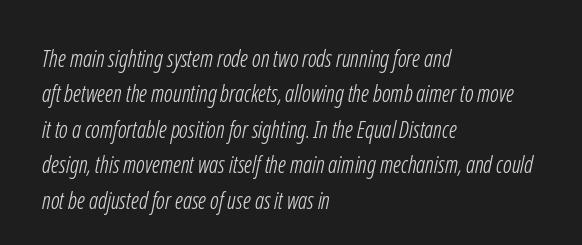
The image shows 23 px text type; set left-aligned, normal line spacing (1.54x), normal letter spacing, not underlined.
